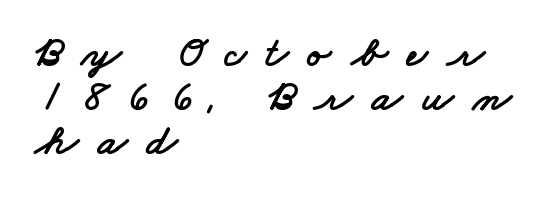
The space directly below the letters is spotless. Every row of glyphs begins at an identical x-position on the left. Here the glyphs are tracked loosely, breaking word shapes into spaced letters. The type family on display is of the sans-serif kind. What's the leading like? Squeezed, with rows nearly overlapping. Spacing verdict: proportional, widths tailored to each character.
